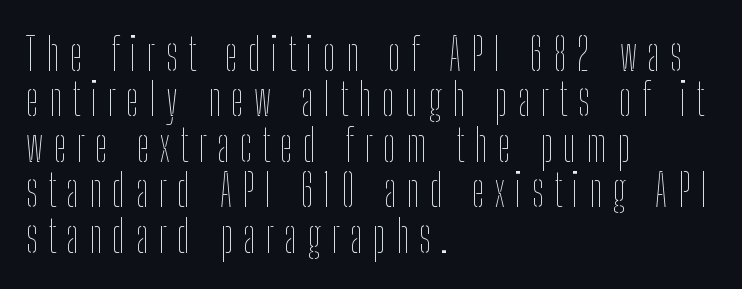
The image shows 45 px thin, condensed type, upright; set left-aligned, tight line spacing (1.01x), unusually wide letter spacing (+0.23 em), not underlined; low stroke contrast and a medium x-height.
